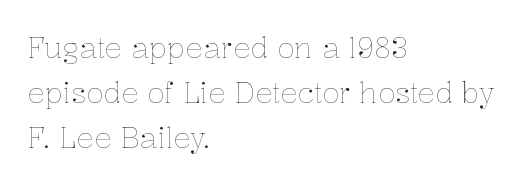
Q: Is the text bold? A: No.
Q: Is the text italic (slanted)? A: No, it is upright.
Q: Is the text underlined? A: No.
Q: How is the paragraph aligned? A: Left-aligned.
Q: Is the spacing between letters normal or unusually wide? A: Normal.
Q: Is the spacing between lines tight, normal or loose? A: Normal.
Q: Width (condensed, normal, or wide)? A: Normal.
Q: Stroke contrast? A: Low.
Q: x-height? A: Medium.
Q: Monospaced? A: No.
